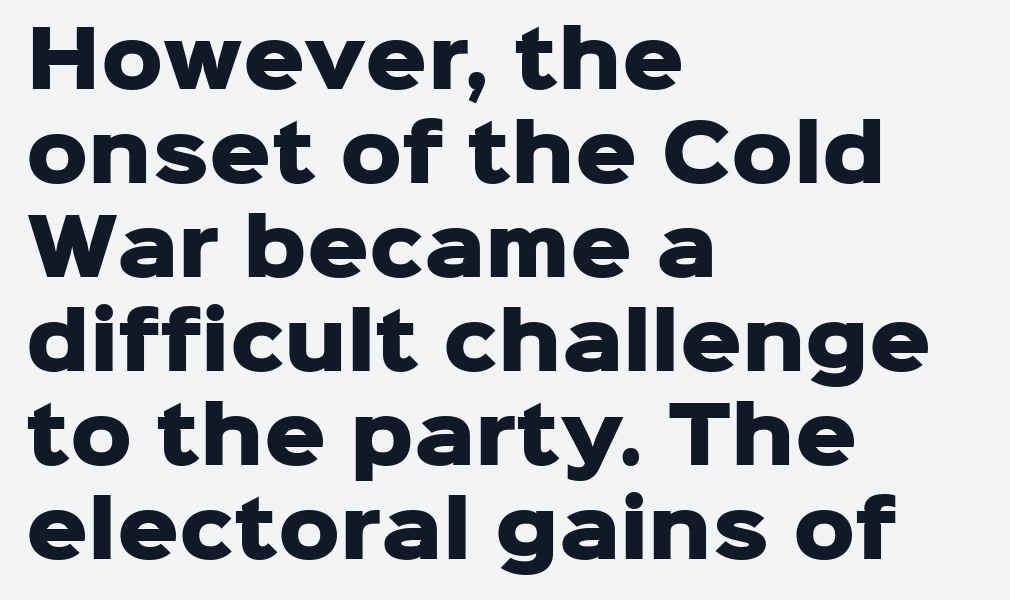
{"serif": "no", "italic": "no", "bold": "yes", "weight": "heavy", "width": "normal", "stroke_contrast": "low", "x_height": "medium", "monospaced": "no", "underline": "no", "align": "left", "line_spacing_ratio": 1.22, "letter_spacing": "normal", "letter_spacing_em": 0.0, "glyph_px": 77}
